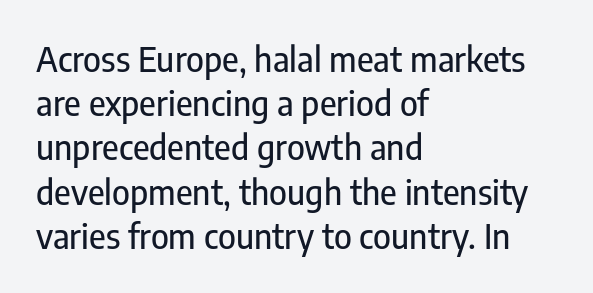
{"serif": "no", "italic": "no", "width": "condensed", "stroke_contrast": "low", "x_height": "medium", "monospaced": "no", "underline": "no", "align": "left", "line_spacing": "normal", "line_spacing_ratio": 1.3, "letter_spacing": "normal", "letter_spacing_em": 0.0, "glyph_px": 34}
